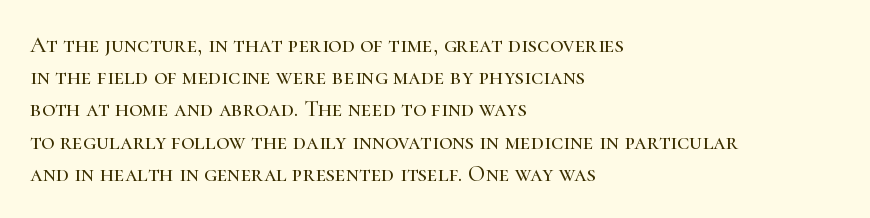
The image shows 23 px text type, upright; set left-aligned, normal line spacing (1.4x), normal letter spacing, not underlined.
